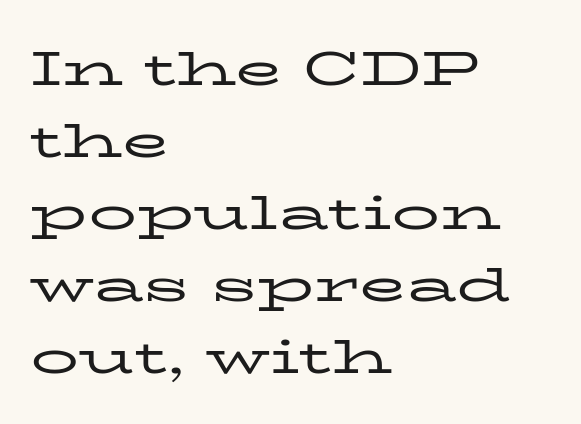
In CSS terms this would be text-align: left. Short note: letters normally spaced. The characters are drawn with everyday or finer stroke widths. Nope, not italic — everything's standing straight.
